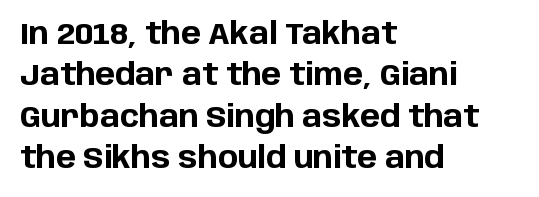
The image shows 30 px bold sans-serif type, upright; set left-aligned, normal line spacing (1.38x), normal letter spacing, not underlined; low stroke contrast and a large x-height.
